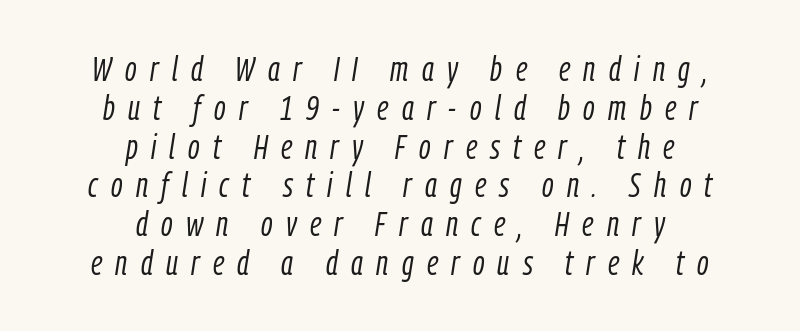
{"italic": "yes", "lean": "right", "slant_degrees": 9, "bold": "no", "weight": "light", "width": "condensed", "stroke_contrast": "low", "x_height": "medium", "monospaced": "no", "underline": "no", "align": "center", "line_spacing": "tight", "line_spacing_ratio": 1.14, "letter_spacing": "wide", "letter_spacing_em": 0.39, "glyph_px": 34}
